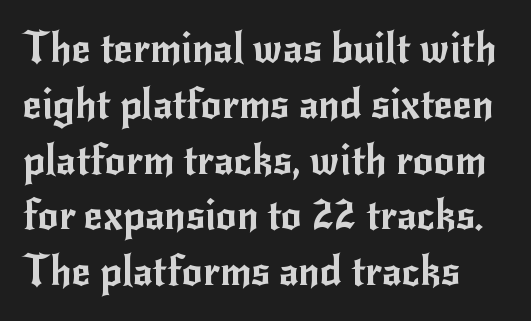
Q: Is the text italic (slanted)? A: No, it is upright.
Q: Is the typeface a serif or a sans-serif typeface? A: Sans-serif.
Q: Is the text underlined? A: No.
Q: How is the paragraph aligned? A: Left-aligned.
Q: Is the spacing between letters normal or unusually wide? A: Normal.
Q: Is the spacing between lines tight, normal or loose? A: Normal.
Q: Width (condensed, normal, or wide)? A: Normal.
Q: Stroke contrast? A: Low.
Q: x-height? A: Small.
Q: Monospaced? A: No.
